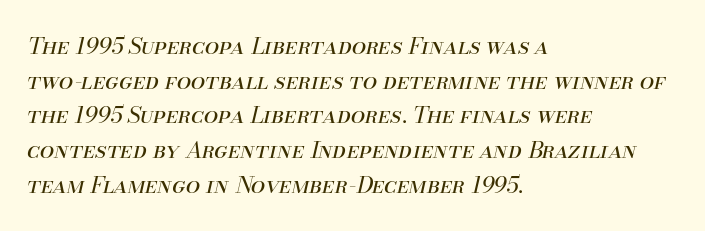
Heft: none added — not bold. A typesetter would call this zero additional tracking. Check the space under the baseline: it is left empty. Designer's note — italics engaged. The ragged edge is on the right, which tells us the setting is flush left.
